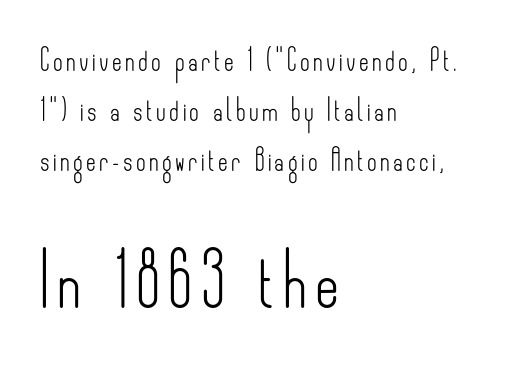
The image shows 52 px light, condensed sans-serif type, upright; set left-aligned, loose line spacing (2.38x), not underlined; the second (bottom) block is 2.48x larger; low stroke contrast and a small x-height.
